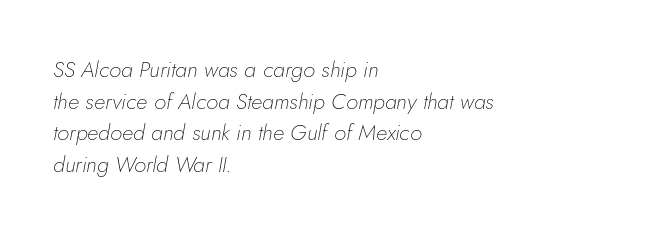
Q: Is the text bold? A: No.
Q: Is the text italic (slanted)? A: Yes, it leans right by about 5 degrees.
Q: Is the text underlined? A: No.
Q: How is the paragraph aligned? A: Left-aligned.
Q: Is the spacing between letters normal or unusually wide? A: Normal.
Q: Is the spacing between lines tight, normal or loose? A: Normal.
